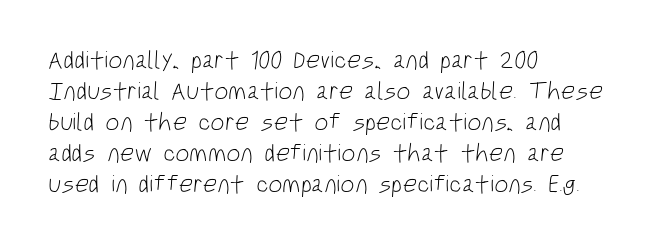
Q: Is the text bold? A: No.
Q: Is the text underlined? A: No.
Q: How is the paragraph aligned? A: Left-aligned.
Q: Is the spacing between letters normal or unusually wide? A: Normal.
